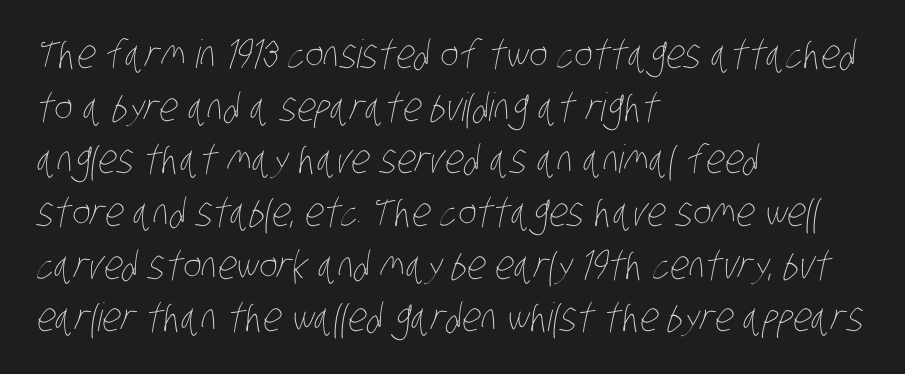
Q: Is the text bold? A: No.
Q: Is the text underlined? A: No.
Q: How is the paragraph aligned? A: Left-aligned.
Q: Is the spacing between letters normal or unusually wide? A: Normal.
Q: Is the spacing between lines tight, normal or loose? A: Normal.
Q: Width (condensed, normal, or wide)? A: Condensed.
Q: Stroke contrast? A: Low.
Q: x-height? A: Large.
Q: Monospaced? A: No.
